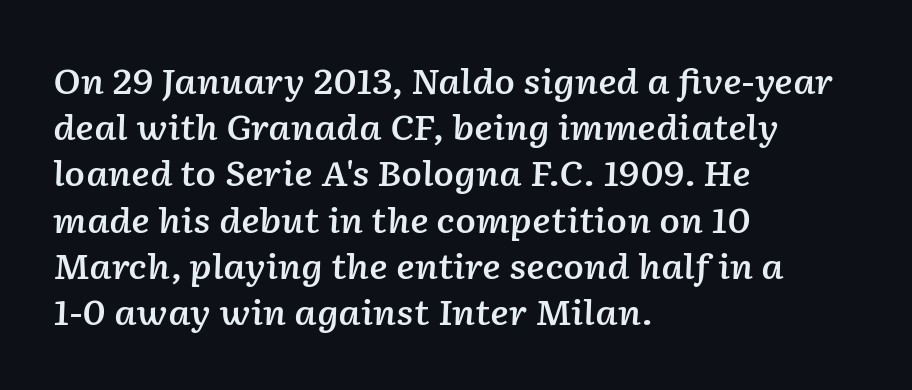
The sample has been set in demibold, a notch under bold. Line beginnings align vertically; line endings do not. You could not count columns in this text — the font is proportionally spaced. Descenders are the only things crossing below the line. Reading down the column, the eye jumps a familiar distance to each next line. These lines were composed using italics.
